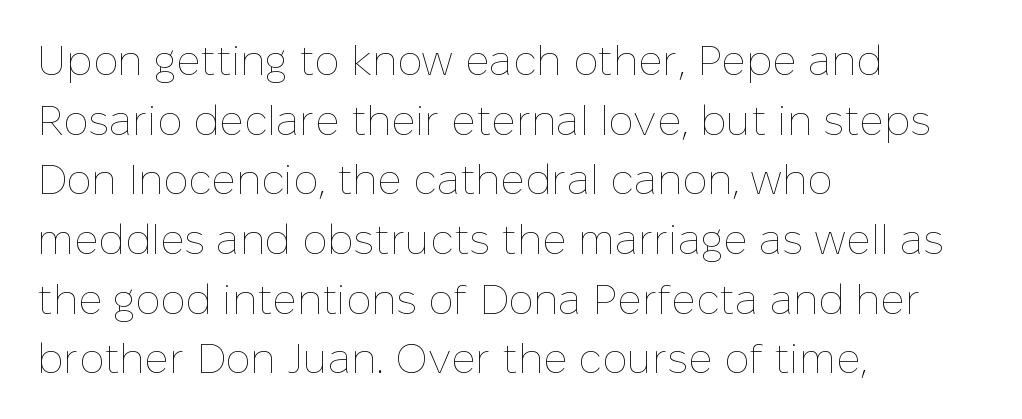
{"italic": "no", "bold": "no", "weight": "thin", "width": "normal", "stroke_contrast": "low", "x_height": "medium", "monospaced": "no", "underline": "no", "align": "left", "line_spacing": "normal", "line_spacing_ratio": 1.42, "letter_spacing": "normal", "letter_spacing_em": 0.0, "glyph_px": 42}
